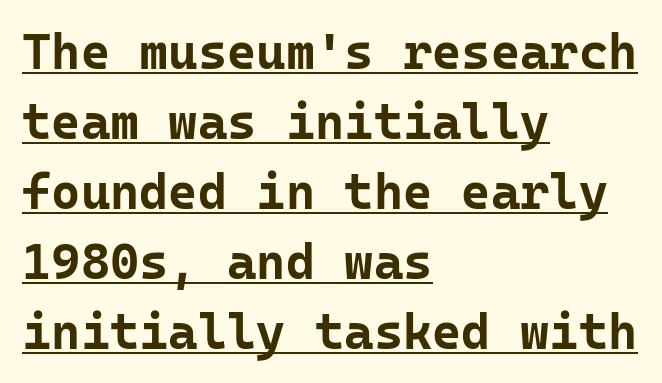
Q: Is the text bold? A: Yes.
Q: Is the text italic (slanted)? A: No, it is upright.
Q: Is the typeface a serif or a sans-serif typeface? A: Sans-serif.
Q: Is the text underlined? A: Yes.
Q: How is the paragraph aligned? A: Left-aligned.
Q: Is the spacing between letters normal or unusually wide? A: Normal.
Q: Is the spacing between lines tight, normal or loose? A: Normal.
Q: Width (condensed, normal, or wide)? A: Normal.
Q: Stroke contrast? A: Low.
Q: x-height? A: Medium.
Q: Monospaced? A: Yes.
